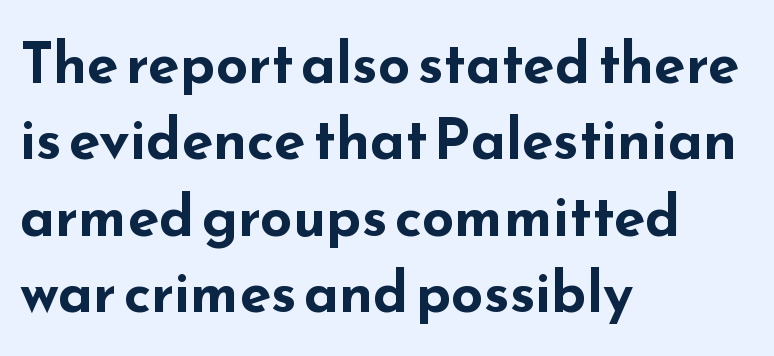
Q: Is the text bold? A: Yes.
Q: Is the text italic (slanted)? A: No, it is upright.
Q: Is the typeface a serif or a sans-serif typeface? A: Sans-serif.
Q: Is the text underlined? A: No.
Q: How is the paragraph aligned? A: Left-aligned.
Q: Is the spacing between letters normal or unusually wide? A: Normal.
Q: Is the spacing between lines tight, normal or loose? A: Normal.
Q: Width (condensed, normal, or wide)? A: Wide.
Q: Stroke contrast? A: Low.
Q: x-height? A: Small.
Q: Monospaced? A: No.
